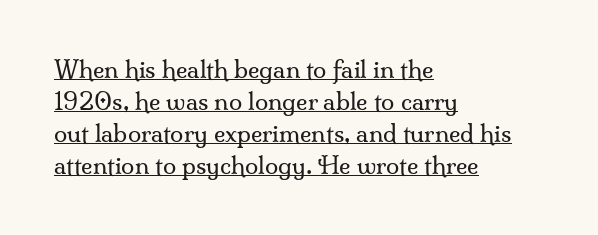
The typesetter has applied underlining to the passage shown. The type is set solid horizontally, with unmodified tracking. Whoever set this chose a conventional vertical rhythm. The strokes carry an ordinary text weight at most. Casual observation: everything's shoved over to the left.
